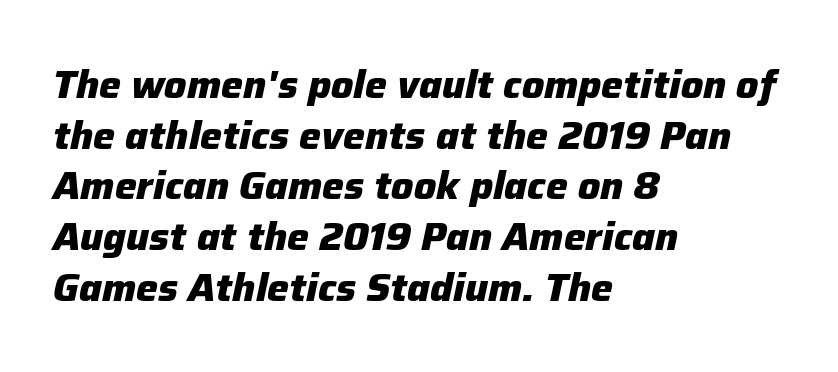
{"italic": "yes", "lean": "right", "slant_degrees": 12, "bold": "yes", "weight": "heavy", "width": "normal", "stroke_contrast": "low", "x_height": "medium", "monospaced": "no", "underline": "no", "align": "left", "line_spacing": "normal", "line_spacing_ratio": 1.3, "letter_spacing": "normal", "letter_spacing_em": 0.0, "glyph_px": 39}
